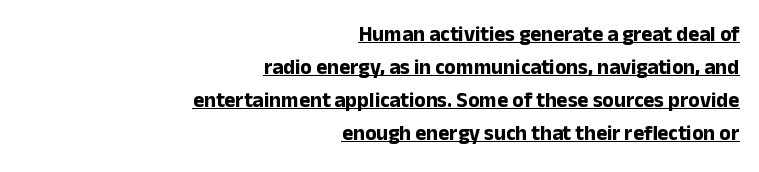
The image shows 21 px bold type, upright; set right-aligned, normal line spacing (1.57x), normal letter spacing, underlined.
